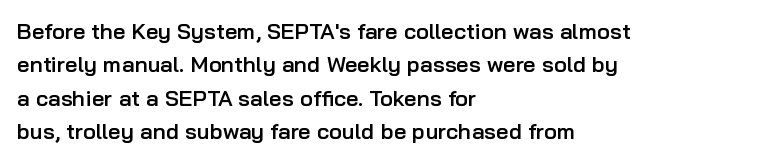
Q: Is the text bold? A: Semi-bold.
Q: Is the text italic (slanted)? A: No, it is upright.
Q: Is the text underlined? A: No.
Q: How is the paragraph aligned? A: Left-aligned.
Q: Is the spacing between letters normal or unusually wide? A: Normal.
Q: Is the spacing between lines tight, normal or loose? A: Normal.
